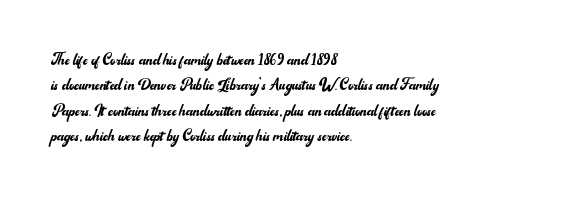
{"bold": "no", "underline": "no", "align": "left", "line_spacing": "normal", "line_spacing_ratio": 1.27, "letter_spacing": "normal", "letter_spacing_em": 0.0, "glyph_px": 20}
